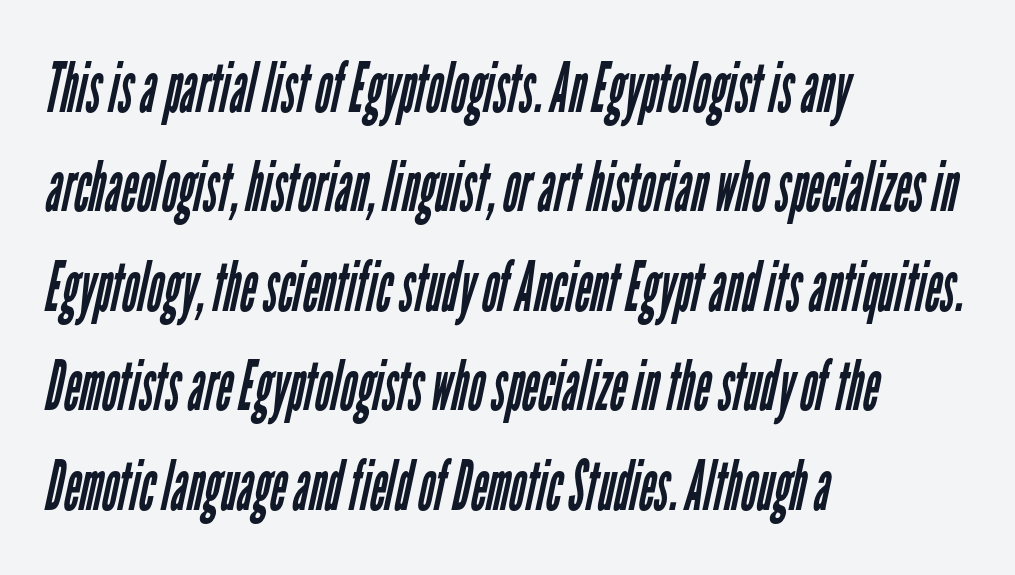
The image shows 70 px regular-weight, condensed sans-serif type; set left-aligned, normal line spacing (1.42x), normal letter spacing, not underlined; low stroke contrast and a medium x-height.
